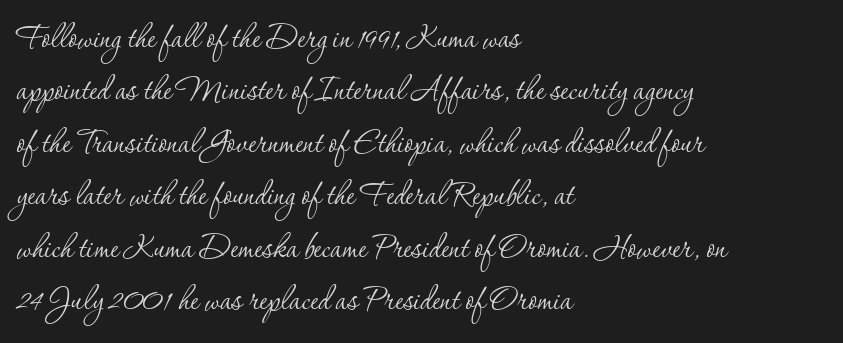
Q: Is the text bold? A: No.
Q: Is the text italic (slanted)? A: Yes.
Q: Is the typeface a serif or a sans-serif typeface? A: Serif.
Q: Is the text underlined? A: No.
Q: How is the paragraph aligned? A: Left-aligned.
Q: Is the spacing between letters normal or unusually wide? A: Normal.
Q: Is the spacing between lines tight, normal or loose? A: Normal.
Q: Width (condensed, normal, or wide)? A: Normal.
Q: Stroke contrast? A: Low.
Q: x-height? A: Small.
Q: Monospaced? A: No.
